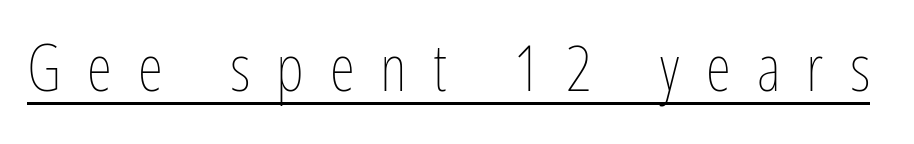
{"italic": "no", "bold": "no", "weight": "thin", "width": "condensed", "stroke_contrast": "low", "x_height": "medium", "monospaced": "no", "underline": "yes", "letter_spacing": "wide", "letter_spacing_em": 0.4, "glyph_px": 65}
